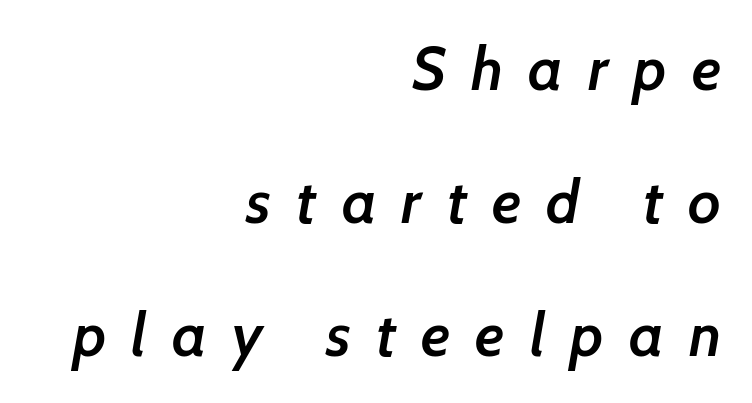
The image shows 61 px semibold sans-serif type; set right-aligned, loose line spacing (2.18x), unusually wide letter spacing (+0.41 em), not underlined; low stroke contrast and a medium x-height.
